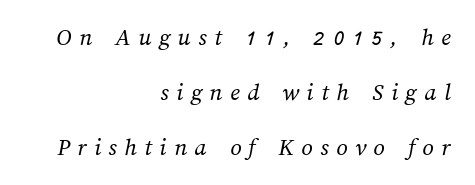
A great deal of white space separates one row of letters from the next. Think standard paragraph weight, or any step lighter than that. If you drew a ruler down the right edge, every line would touch it. Honestly, there is no underline to notice here at all.
